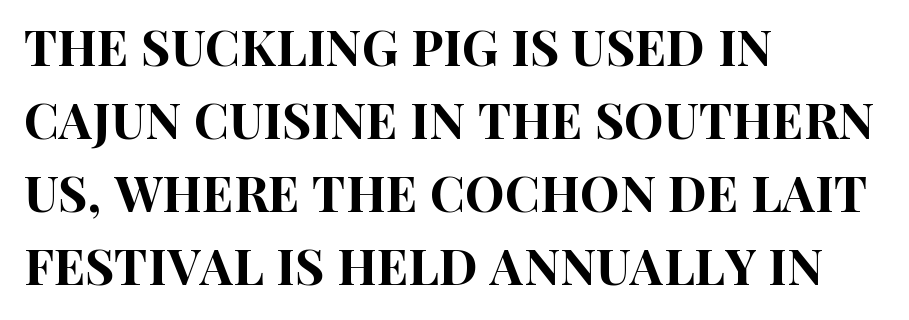
{"serif": "no", "italic": "no", "width": "condensed", "stroke_contrast": "high", "x_height": "large", "monospaced": "no", "underline": "no", "align": "left", "line_spacing": "normal", "line_spacing_ratio": 1.46, "letter_spacing": "normal", "letter_spacing_em": 0.0, "glyph_px": 50}
